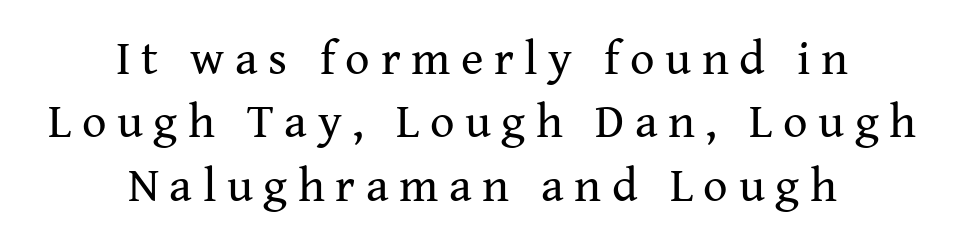
Q: Is the text bold? A: No.
Q: Is the text italic (slanted)? A: No, it is upright.
Q: Is the typeface a serif or a sans-serif typeface? A: Serif.
Q: Is the text underlined? A: No.
Q: How is the paragraph aligned? A: Centered.
Q: Is the spacing between letters normal or unusually wide? A: Unusually wide.
Q: Is the spacing between lines tight, normal or loose? A: Normal.
Q: Width (condensed, normal, or wide)? A: Normal.
Q: Stroke contrast? A: Medium.
Q: x-height? A: Medium.
Q: Monospaced? A: No.
